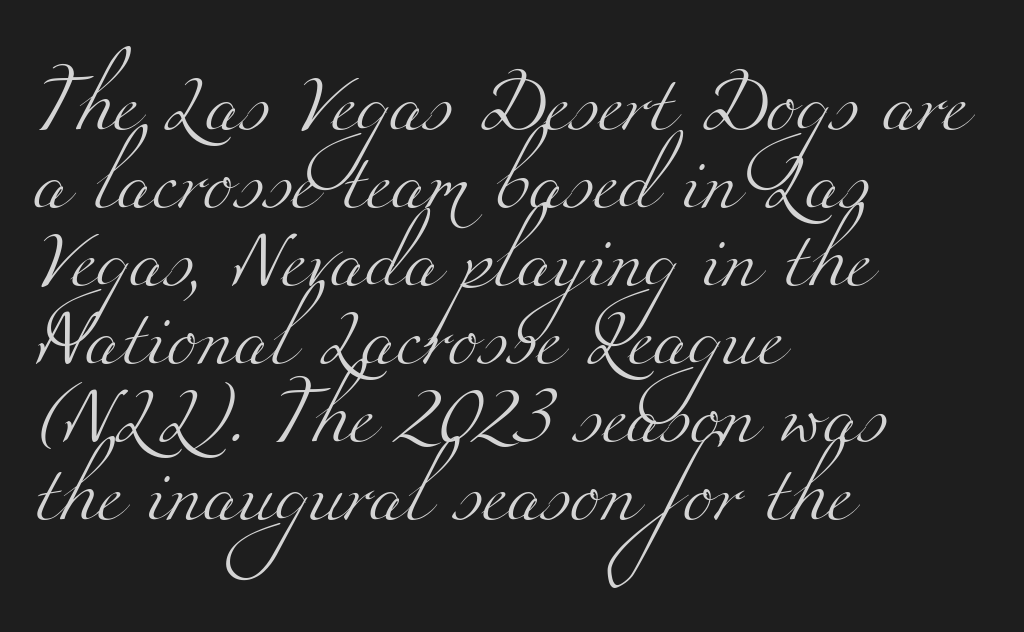
Casual observation: everything's shoved over to the left. Standard letterfit; no display-style spreading of the glyphs. Stems here are at most as thick as an everyday book face. This sample has the flowing, uneven cadence of proportional lettering.
